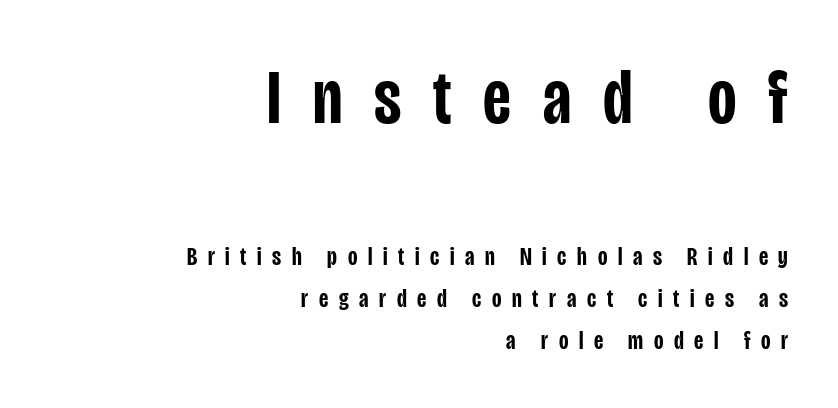
{"serif": "no", "italic": "no", "bold": "semi", "weight": "semibold", "width": "condensed", "stroke_contrast": "low", "x_height": "large", "monospaced": "no", "underline": "no", "align": "right", "line_spacing": "normal", "line_spacing_ratio": 1.63, "letter_spacing": "wide", "letter_spacing_em": 0.41, "larger_block": "first", "size_ratio": 3.0, "glyph_px": 78}
